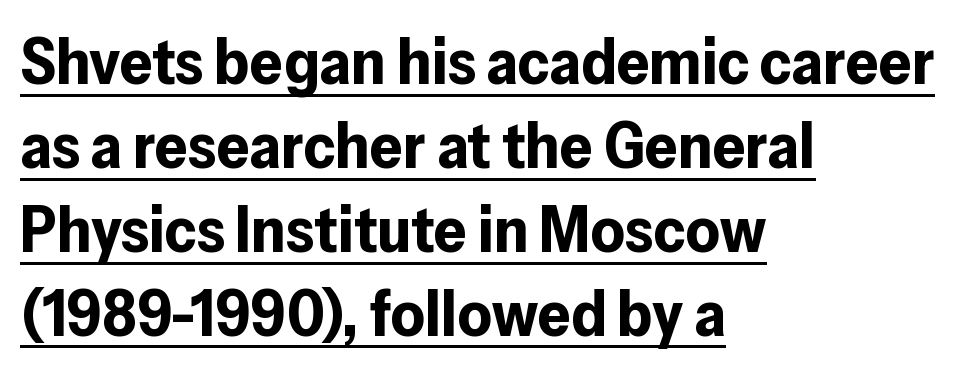
Q: Is the text bold? A: Yes.
Q: Is the text italic (slanted)? A: No, it is upright.
Q: Is the typeface a serif or a sans-serif typeface? A: Sans-serif.
Q: Is the text underlined? A: Yes.
Q: How is the paragraph aligned? A: Left-aligned.
Q: Is the spacing between letters normal or unusually wide? A: Normal.
Q: Is the spacing between lines tight, normal or loose? A: Normal.
Q: Width (condensed, normal, or wide)? A: Normal.
Q: Stroke contrast? A: Low.
Q: x-height? A: Medium.
Q: Monospaced? A: No.
